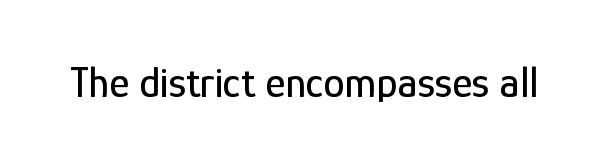
{"serif": "no", "italic": "no", "width": "condensed", "stroke_contrast": "low", "x_height": "medium", "monospaced": "no", "underline": "no", "letter_spacing": "normal", "letter_spacing_em": 0.0, "glyph_px": 43}
